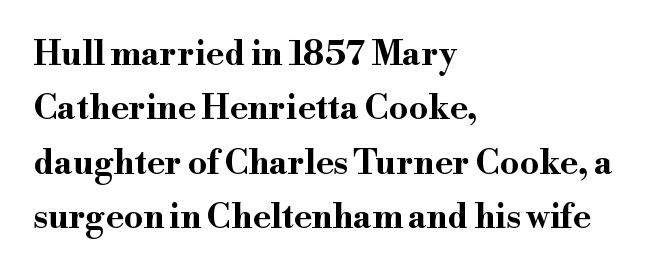
Q: Is the text bold? A: Yes.
Q: Is the text italic (slanted)? A: No, it is upright.
Q: Is the typeface a serif or a sans-serif typeface? A: Serif.
Q: Is the text underlined? A: No.
Q: How is the paragraph aligned? A: Left-aligned.
Q: Is the spacing between letters normal or unusually wide? A: Normal.
Q: Is the spacing between lines tight, normal or loose? A: Normal.
Q: Width (condensed, normal, or wide)? A: Wide.
Q: Stroke contrast? A: High.
Q: x-height? A: Small.
Q: Monospaced? A: No.
